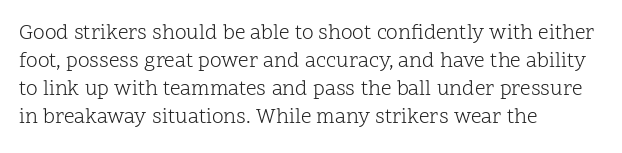
{"italic": "no", "bold": "no", "underline": "no", "align": "left", "line_spacing": "normal", "line_spacing_ratio": 1.34, "letter_spacing": "normal", "letter_spacing_em": 0.0, "glyph_px": 21}
